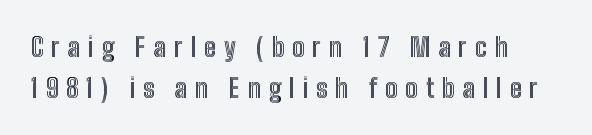
The image shows 26 px text type, upright; set normal line spacing (1.56x), unusually wide letter spacing (+0.29 em), not underlined.
